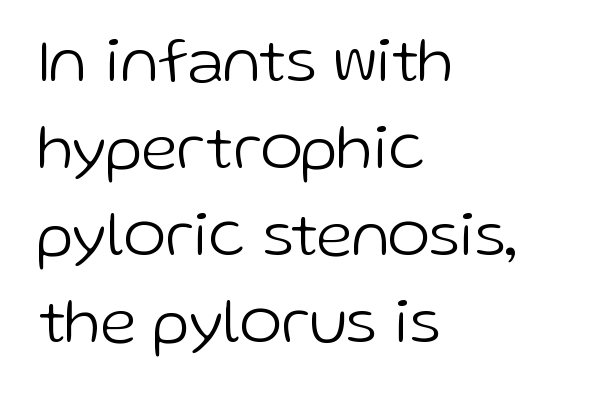
Leading matches the norm, producing a regular column. Lines of text with bare space underneath. Nope, no serifs anywhere on these letters. Do the characters align in a grid? No, the font is proportional. The weight tops out at a normal text grade. The gaps between neighbouring characters are ordinary and unremarkable.
